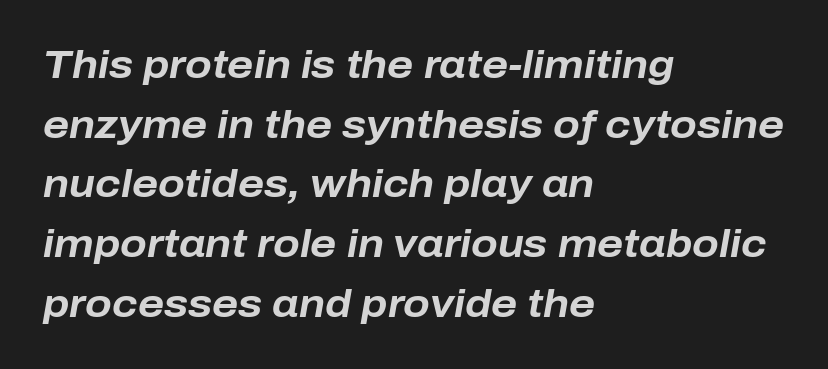
{"italic": "yes", "lean": "right", "slant_degrees": 10, "bold": "yes", "weight": "bold", "width": "normal", "stroke_contrast": "low", "x_height": "medium", "monospaced": "no", "underline": "no", "align": "left", "line_spacing": "normal", "line_spacing_ratio": 1.53, "letter_spacing": "normal", "letter_spacing_em": 0.0, "glyph_px": 39}
